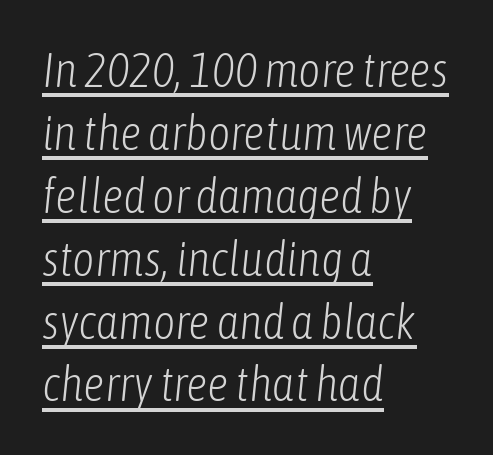
These lines keep a tight, regular rhythm from letter to letter. The typesetter chose a ragged-right arrangement here. An italicized treatment has been applied to the whole sample. The face looks like a standard text weight, possibly lighter.
